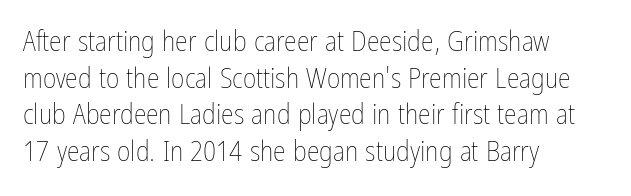
Italic? Not at all — the glyphs are vertical. Successive baselines arrive at the customary interval. Nobody drew a line under any word here. On a weight scale, this lands at 450 or below. Nobody touched the tracking dial on this one.
